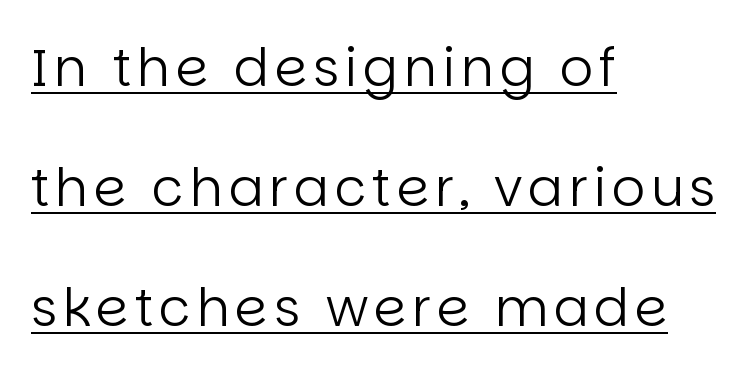
The image shows 52 px regular-weight sans-serif type, upright; set left-aligned, loose line spacing (2.31x), underlined; low stroke contrast and a large x-height.
